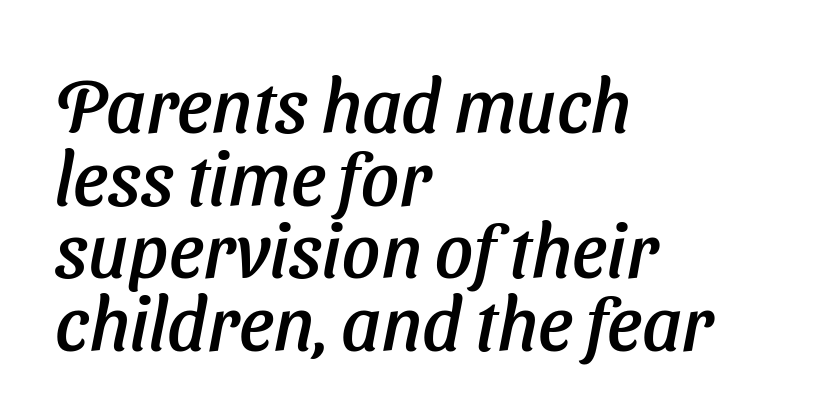
The image shows 75 px text type, italic (leaning right); set left-aligned, tight line spacing (0.97x), normal letter spacing, not underlined; low stroke contrast and a medium x-height.
